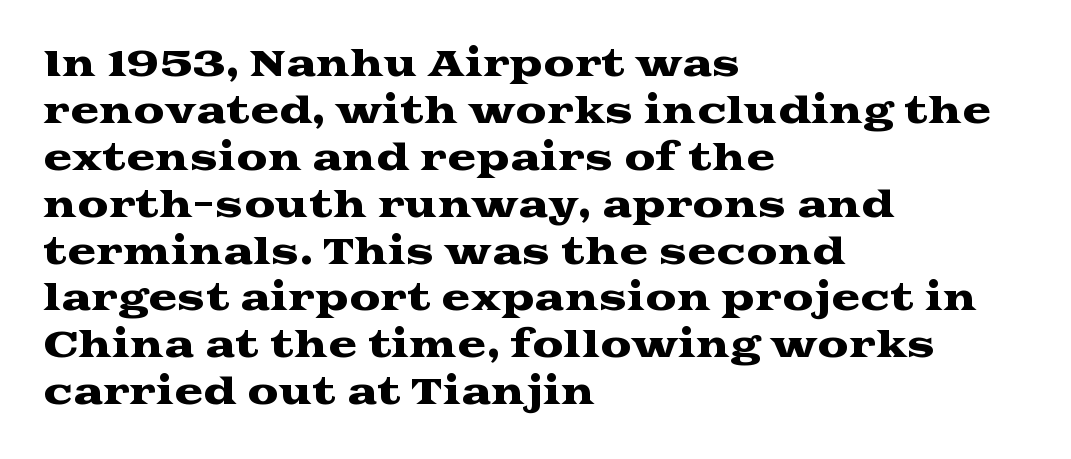
The image shows 35 px wide serif type, upright; set left-aligned, normal line spacing (1.34x), normal letter spacing, not underlined; medium stroke contrast and a medium x-height.
